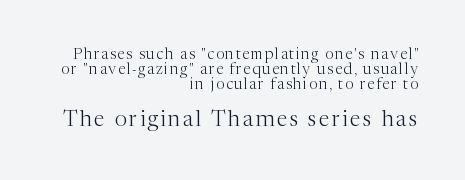
Does the lettering tilt? It doesn't — this is upright. Vertically, the passage feels compressed, each row crowding the next. The area under the type is left untouched. Which margin do the lines hug? The right one — the left edge is uneven. Size contrast runs from small at the top to large at the bottom. Letters have the restrained weight of plain body copy at most.
